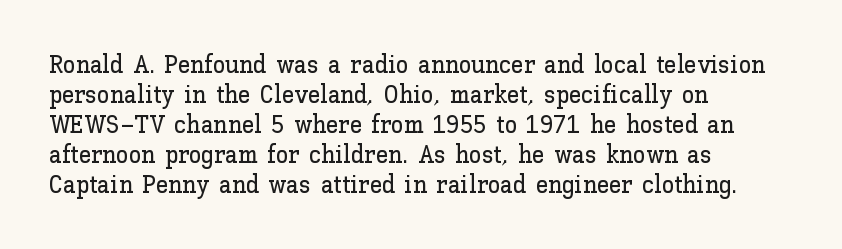
Q: Is the text italic (slanted)? A: No, it is upright.
Q: Is the text underlined? A: No.
Q: How is the paragraph aligned? A: Left-aligned.
Q: Is the spacing between letters normal or unusually wide? A: Normal.
